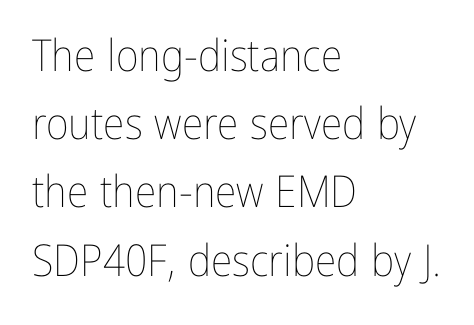
Q: Is the text bold? A: No.
Q: Is the text italic (slanted)? A: No, it is upright.
Q: Is the text underlined? A: No.
Q: How is the paragraph aligned? A: Left-aligned.
Q: Is the spacing between letters normal or unusually wide? A: Normal.
Q: Is the spacing between lines tight, normal or loose? A: Normal.
Q: Width (condensed, normal, or wide)? A: Condensed.
Q: Stroke contrast? A: Low.
Q: x-height? A: Medium.
Q: Monospaced? A: No.
